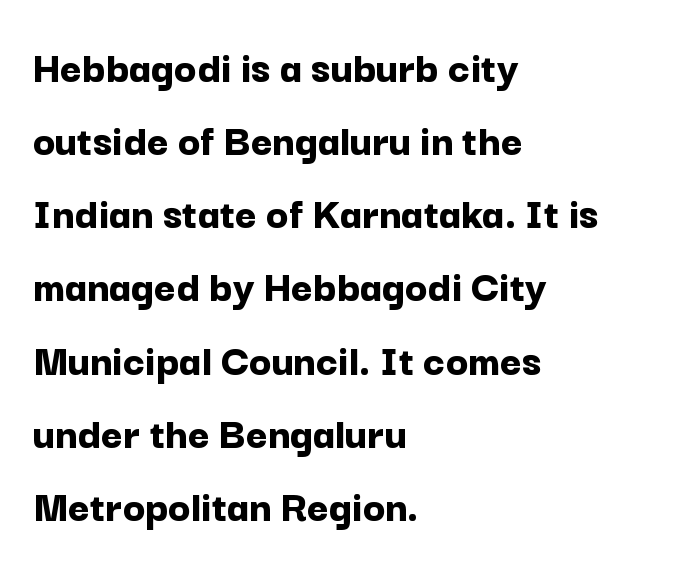
{"serif": "no", "italic": "no", "bold": "yes", "weight": "bold", "width": "normal", "stroke_contrast": "low", "x_height": "medium", "monospaced": "no", "underline": "no", "align": "left", "line_spacing": "normal", "line_spacing_ratio": 1.59, "letter_spacing": "normal", "letter_spacing_em": 0.0, "glyph_px": 46}
